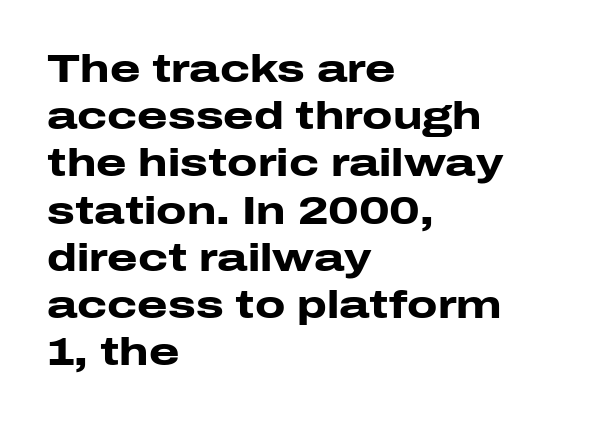
{"serif": "no", "italic": "no", "bold": "yes", "weight": "heavy", "width": "wide", "stroke_contrast": "low", "x_height": "medium", "monospaced": "no", "underline": "no", "align": "left", "line_spacing_ratio": 1.21, "letter_spacing": "normal", "letter_spacing_em": 0.0, "glyph_px": 39}
